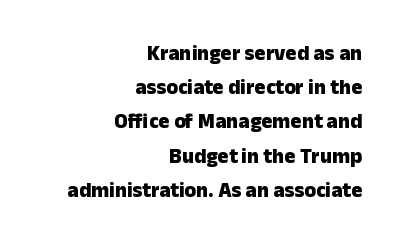
Q: Is the text bold? A: Yes.
Q: Is the text italic (slanted)? A: No, it is upright.
Q: Is the text underlined? A: No.
Q: How is the paragraph aligned? A: Right-aligned.
Q: Is the spacing between letters normal or unusually wide? A: Normal.
Q: Is the spacing between lines tight, normal or loose? A: Normal.
